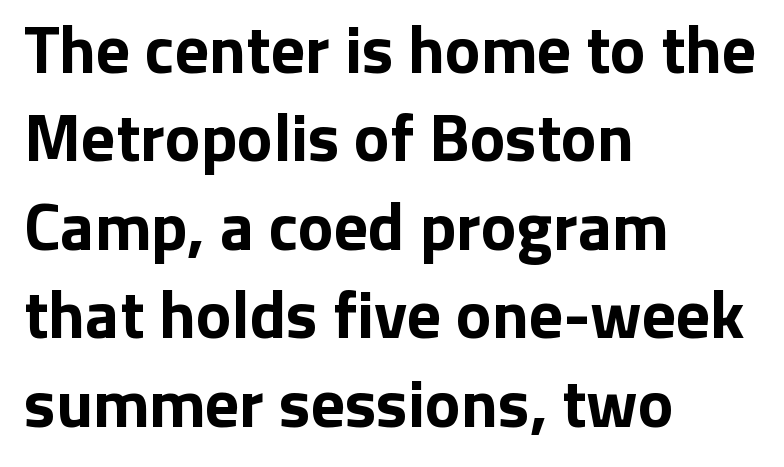
{"serif": "no", "italic": "no", "bold": "yes", "weight": "bold", "width": "normal", "stroke_contrast": "low", "x_height": "medium", "monospaced": "no", "underline": "no", "align": "left", "line_spacing": "normal", "line_spacing_ratio": 1.32, "letter_spacing": "normal", "letter_spacing_em": 0.0, "glyph_px": 67}
